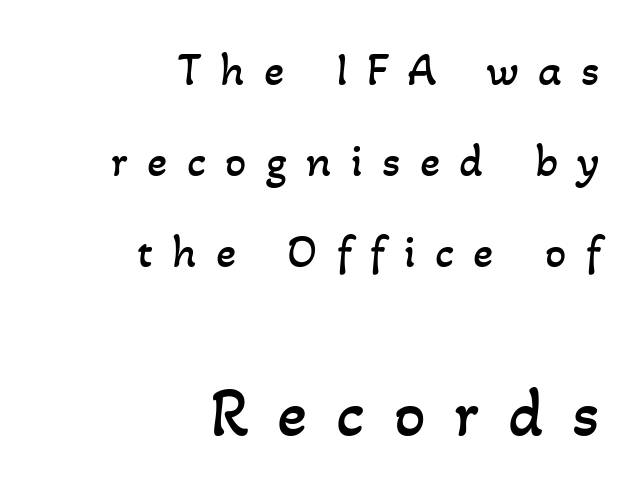
{"bold": "no", "weight": "regular", "width": "normal", "stroke_contrast": "low", "x_height": "small", "monospaced": "no", "underline": "no", "align": "right", "line_spacing": "loose", "line_spacing_ratio": 1.94, "letter_spacing": "wide", "letter_spacing_em": 0.41, "larger_block": "second", "size_ratio": 1.49, "glyph_px": 70}
